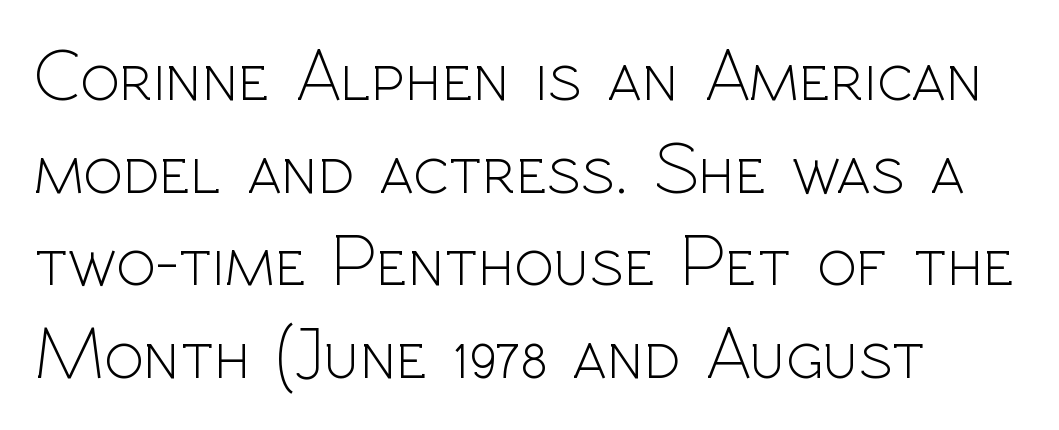
{"serif": "no", "italic": "no", "bold": "no", "weight": "light", "width": "normal", "x_height": "medium", "monospaced": "no", "underline": "no", "align": "left", "line_spacing": "normal", "line_spacing_ratio": 1.27, "letter_spacing": "normal", "letter_spacing_em": 0.0, "glyph_px": 73}
